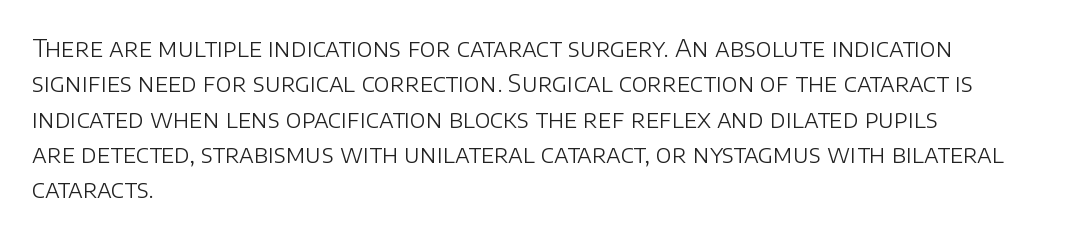
{"italic": "no", "bold": "no", "underline": "no", "align": "left", "line_spacing": "normal", "line_spacing_ratio": 1.47, "letter_spacing": "normal", "letter_spacing_em": 0.0, "glyph_px": 24}
